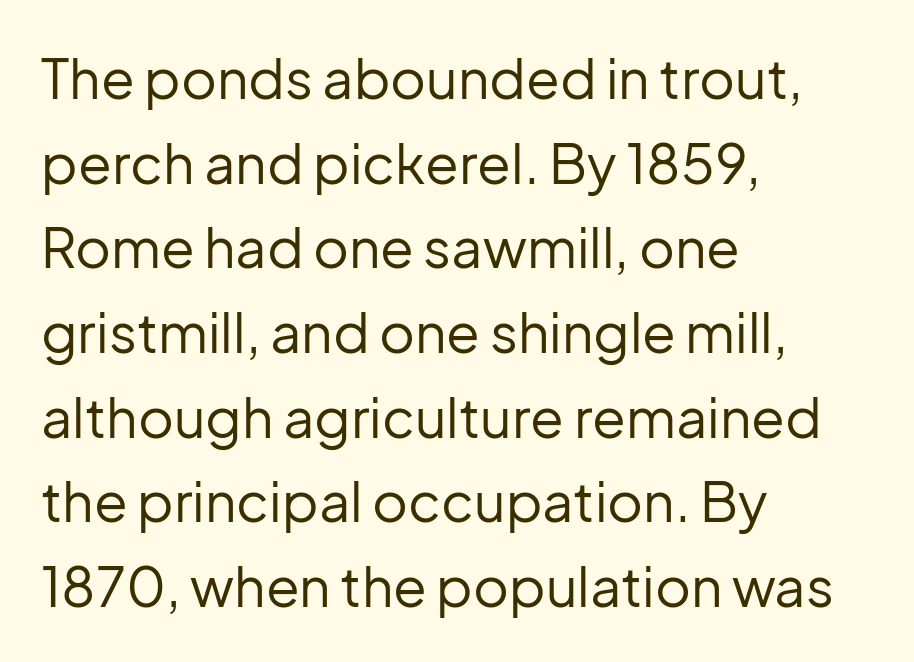
Here the designer chose a conventional face with non-uniform glyph widths. A typesetter would label this face a sans. A student would call this left alignment; a typographer would say flush left, rag right. No italicization has been applied; the sample stays upright.
